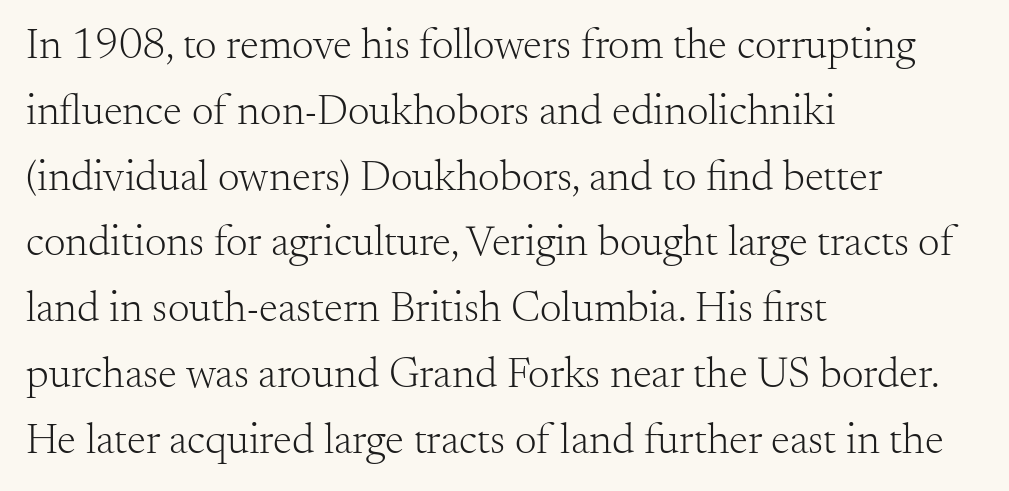
Q: Is the text bold? A: No.
Q: Is the text italic (slanted)? A: No, it is upright.
Q: Is the typeface a serif or a sans-serif typeface? A: Serif.
Q: Is the text underlined? A: No.
Q: How is the paragraph aligned? A: Left-aligned.
Q: Is the spacing between letters normal or unusually wide? A: Normal.
Q: Is the spacing between lines tight, normal or loose? A: Normal.
Q: Width (condensed, normal, or wide)? A: Normal.
Q: Stroke contrast? A: Medium.
Q: x-height? A: Small.
Q: Monospaced? A: No.
